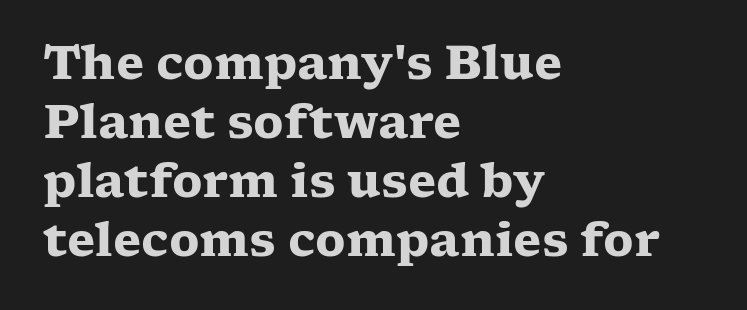
Unlike a clean sans, this face finishes its strokes with serifs. Rows of type keep a routine distance in the vertical direction. Bare-footed words on every line. Does the weight exceed regular? Yes, all the way to bold. These lines are rendered in a variable-pitch font.
